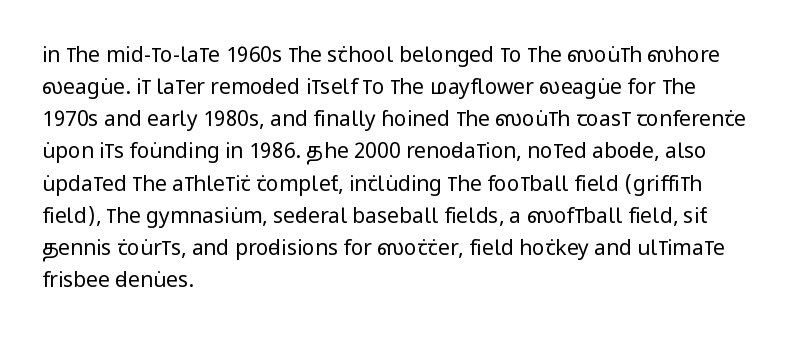
{"italic": "no", "bold": "no", "underline": "no", "align": "left", "line_spacing": "normal", "line_spacing_ratio": 1.53, "letter_spacing": "normal", "letter_spacing_em": 0.0, "glyph_px": 21}
